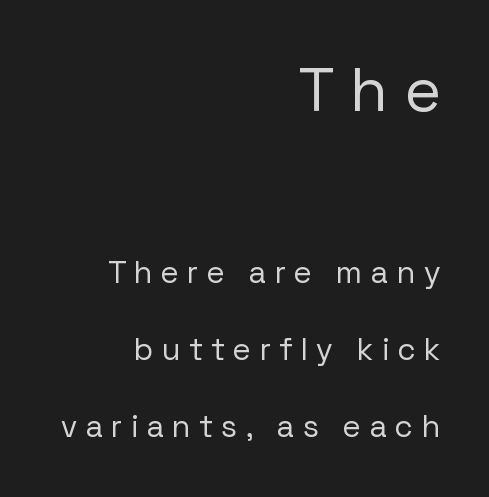
Q: Is the text bold? A: No.
Q: Is the text italic (slanted)? A: No, it is upright.
Q: Is the typeface a serif or a sans-serif typeface? A: Sans-serif.
Q: Is the text underlined? A: No.
Q: How is the paragraph aligned? A: Right-aligned.
Q: Is the spacing between letters normal or unusually wide? A: Unusually wide.
Q: Is the spacing between lines tight, normal or loose? A: Loose.
Q: Which block of text is set in a larger size, the first (top) or the second (bottom)? A: The first (top) one.
Q: Width (condensed, normal, or wide)? A: Normal.
Q: Stroke contrast? A: Low.
Q: x-height? A: Medium.
Q: Monospaced? A: No.
